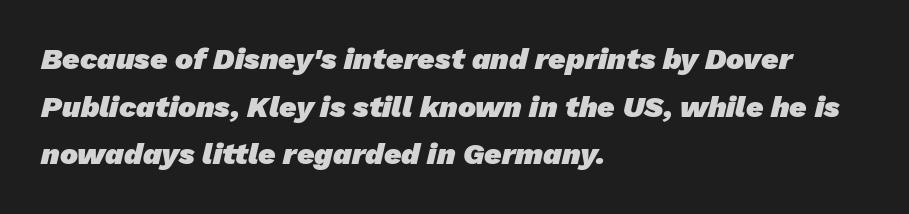
Q: Is the text bold? A: Yes.
Q: Is the typeface a serif or a sans-serif typeface? A: Sans-serif.
Q: Is the text underlined? A: No.
Q: How is the paragraph aligned? A: Left-aligned.
Q: Is the spacing between letters normal or unusually wide? A: Normal.
Q: Is the spacing between lines tight, normal or loose? A: Normal.
Q: Width (condensed, normal, or wide)? A: Normal.
Q: Stroke contrast? A: Low.
Q: x-height? A: Medium.
Q: Monospaced? A: No.
